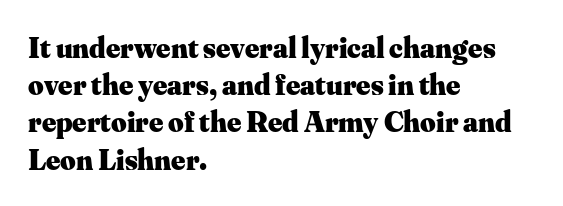
{"serif": "yes", "italic": "no", "bold": "yes", "weight": "heavy", "width": "normal", "stroke_contrast": "medium", "x_height": "small", "monospaced": "no", "underline": "no", "align": "left", "line_spacing_ratio": 1.24, "letter_spacing": "normal", "letter_spacing_em": 0.0, "glyph_px": 30}
